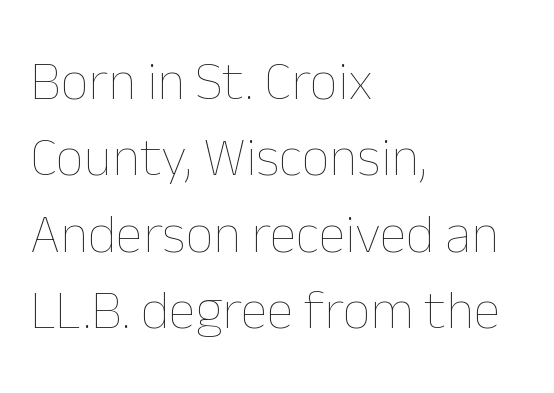
Q: Is the text bold? A: No.
Q: Is the text italic (slanted)? A: No, it is upright.
Q: Is the text underlined? A: No.
Q: How is the paragraph aligned? A: Left-aligned.
Q: Is the spacing between letters normal or unusually wide? A: Normal.
Q: Is the spacing between lines tight, normal or loose? A: Normal.
Q: Width (condensed, normal, or wide)? A: Normal.
Q: Stroke contrast? A: Low.
Q: x-height? A: Medium.
Q: Monospaced? A: No.
